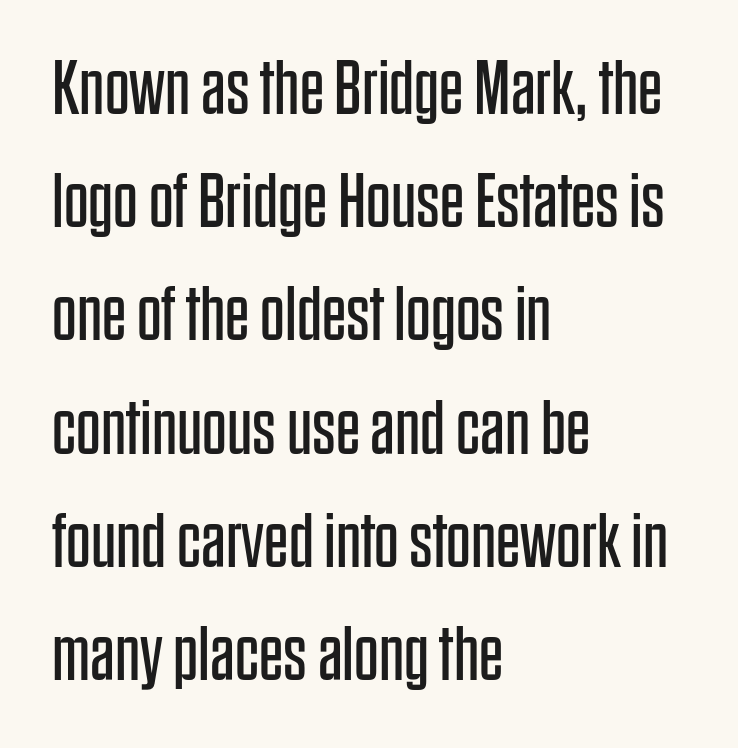
The face used here is proportionally spaced, like ordinary book or web type. These lines keep a tight, regular rhythm from letter to letter. No feet cap the strokes, marking this as sans-serif type. This reads as an unemphasized weight, regular at the heaviest. Short and long lines alike share a common starting point at left. This sample keeps an unexceptional amount of space between lines.
